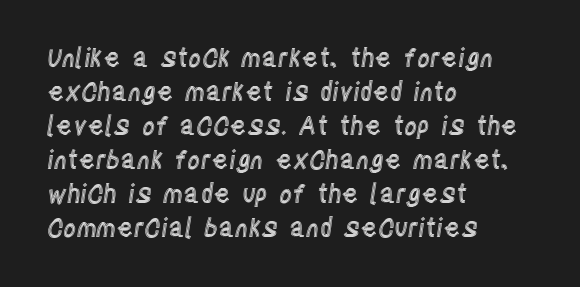
Q: Is the text italic (slanted)? A: Yes.
Q: Is the text underlined? A: No.
Q: How is the paragraph aligned? A: Left-aligned.
Q: Is the spacing between letters normal or unusually wide? A: Normal.
Q: Is the spacing between lines tight, normal or loose? A: Normal.
